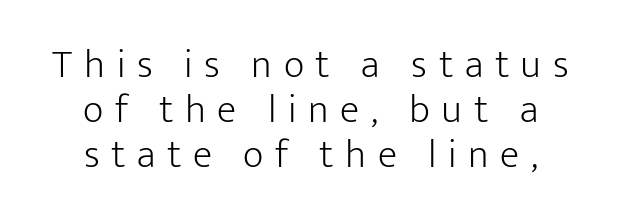
The image shows 40 px light sans-serif type, upright; set centered, tight line spacing (1.12x), unusually wide letter spacing (+0.29 em), not underlined; low stroke contrast and a medium x-height.
